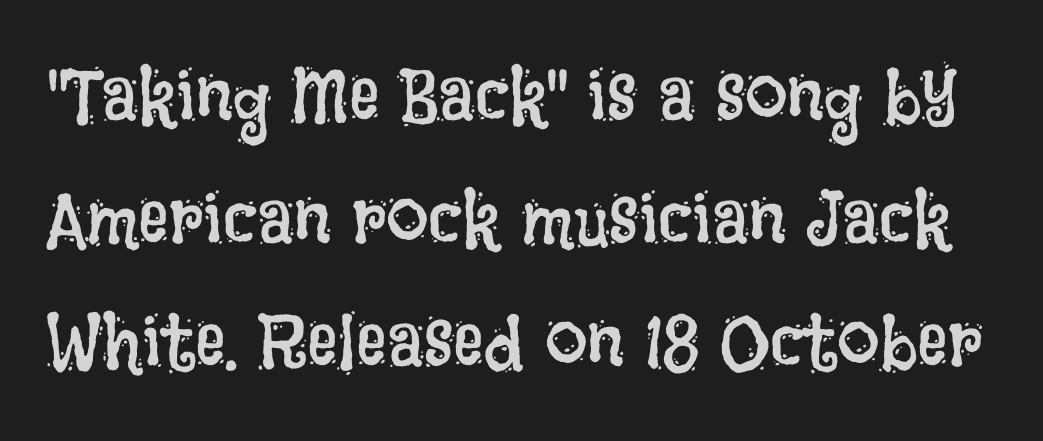
{"italic": "no", "bold": "no", "weight": "regular", "width": "condensed", "stroke_contrast": "low", "x_height": "large", "monospaced": "no", "underline": "no", "line_spacing": "normal", "line_spacing_ratio": 1.62, "letter_spacing": "normal", "letter_spacing_em": 0.0, "glyph_px": 76}
